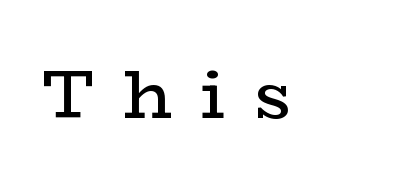
The image shows 68 px regular-weight, wide serif type, upright; set unusually wide letter spacing (+0.43 em), not underlined; low stroke contrast and a medium x-height.
